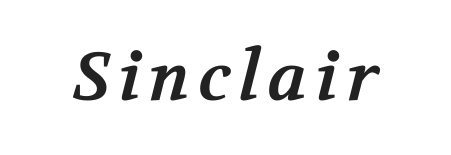
The image shows 68 px bold serif type; set not underlined; medium stroke contrast and a medium x-height.
